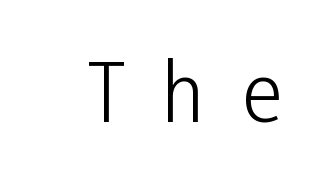
Q: Is the text bold? A: No.
Q: Is the text italic (slanted)? A: No, it is upright.
Q: Is the typeface a serif or a sans-serif typeface? A: Sans-serif.
Q: Is the text underlined? A: No.
Q: Is the spacing between letters normal or unusually wide? A: Unusually wide.
Q: Width (condensed, normal, or wide)? A: Condensed.
Q: Stroke contrast? A: Low.
Q: x-height? A: Medium.
Q: Monospaced? A: No.
